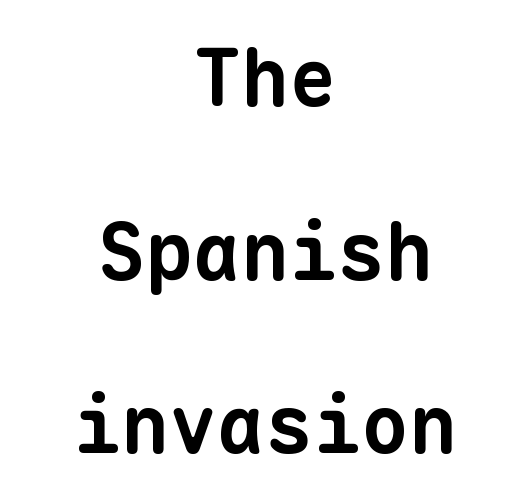
You'd pick this weight for a headline — it's a proper bold. Compared with typical body copy, the letter spacing here is the same. The rendering uses a large line-height, opening up the rows. Observe the absence of serifs on each vertical stroke in this sample. Centered paragraph, ragged on both sides.
